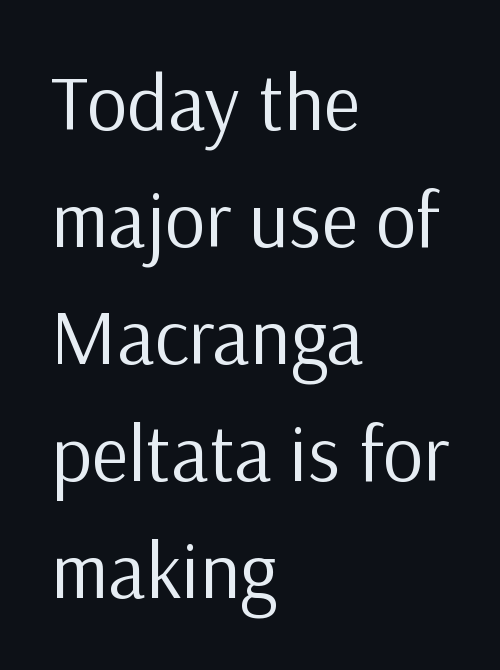
The image shows 79 px regular-weight sans-serif type, upright; set left-aligned, normal line spacing (1.48x), normal letter spacing, not underlined; low stroke contrast and a medium x-height.
